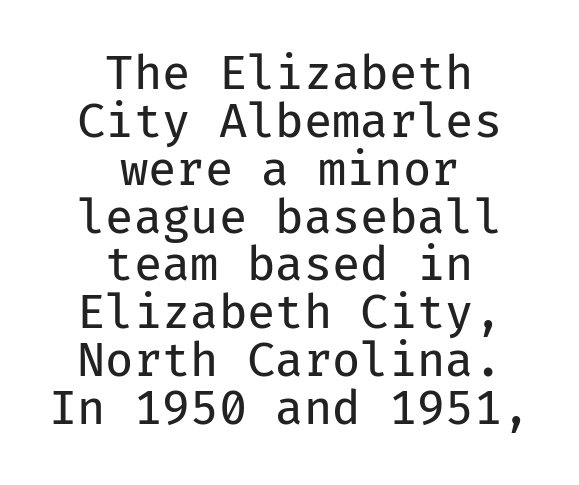
The image shows 46 px regular-weight sans-serif type, upright, monospaced; set centered, tight line spacing (1.04x), normal letter spacing, not underlined; low stroke contrast and a medium x-height.
